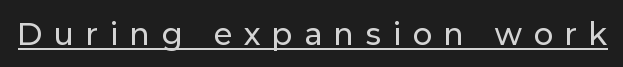
{"serif": "no", "italic": "no", "width": "normal", "stroke_contrast": "low", "x_height": "medium", "monospaced": "no", "underline": "yes", "letter_spacing": "wide", "letter_spacing_em": 0.42, "glyph_px": 29}
